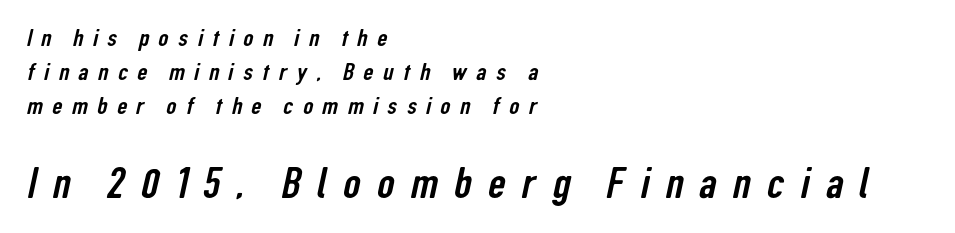
{"serif": "no", "width": "condensed", "stroke_contrast": "low", "x_height": "medium", "monospaced": "no", "underline": "no", "align": "left", "line_spacing": "normal", "line_spacing_ratio": 1.36, "letter_spacing": "wide", "letter_spacing_em": 0.38, "larger_block": "second", "size_ratio": 1.72, "glyph_px": 43}
